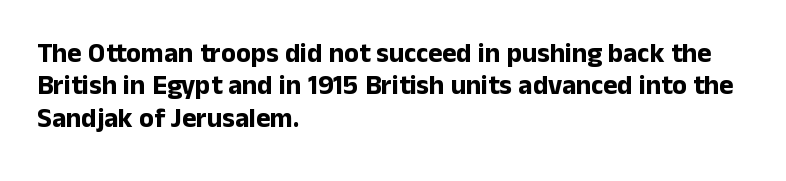
The image shows 27 px bold type, upright; set left-aligned, line spacing 1.2x, normal letter spacing, not underlined.
